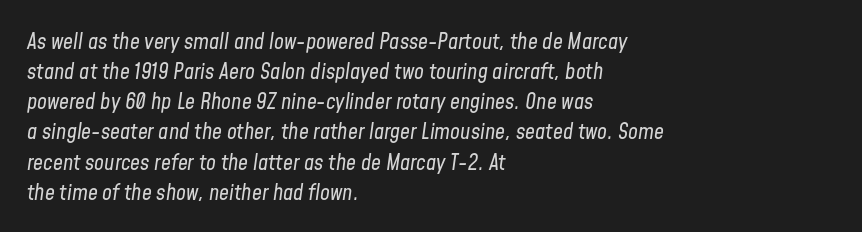
The image shows 22 px text type, italic (leaning right); set left-aligned, normal line spacing (1.37x), normal letter spacing, not underlined.
